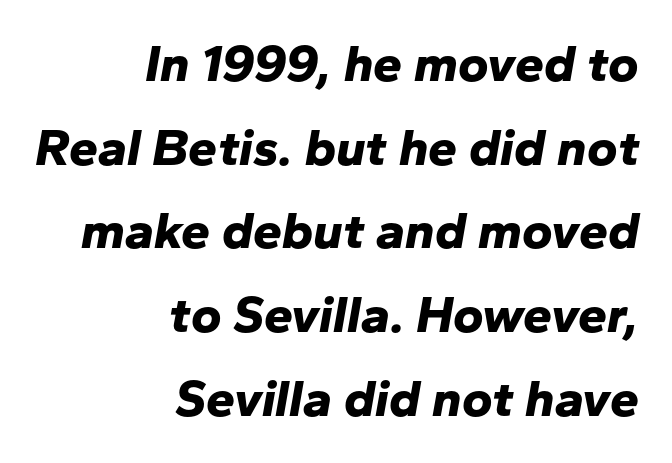
Q: Is the text bold? A: Yes.
Q: Is the text italic (slanted)? A: Yes, it leans right by about 10 degrees.
Q: Is the text underlined? A: No.
Q: How is the paragraph aligned? A: Right-aligned.
Q: Is the spacing between letters normal or unusually wide? A: Normal.
Q: Is the spacing between lines tight, normal or loose? A: Normal.
Q: Width (condensed, normal, or wide)? A: Normal.
Q: Stroke contrast? A: Low.
Q: x-height? A: Medium.
Q: Monospaced? A: No.
